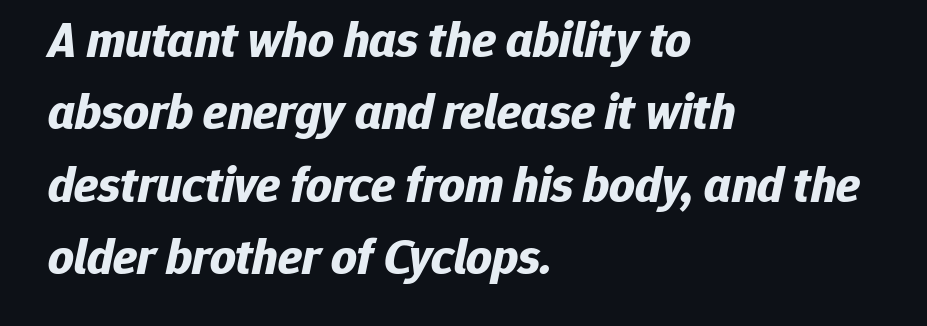
Q: Is the text bold? A: Yes.
Q: Is the text italic (slanted)? A: Yes, it leans right by about 12 degrees.
Q: Is the text underlined? A: No.
Q: How is the paragraph aligned? A: Left-aligned.
Q: Is the spacing between letters normal or unusually wide? A: Normal.
Q: Is the spacing between lines tight, normal or loose? A: Normal.
Q: Width (condensed, normal, or wide)? A: Normal.
Q: Stroke contrast? A: Low.
Q: x-height? A: Medium.
Q: Monospaced? A: No.
